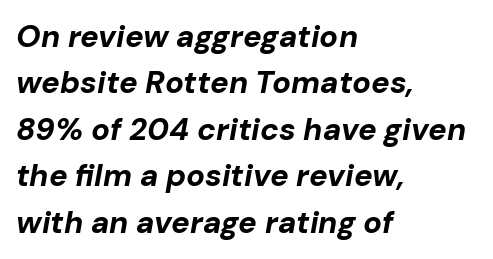
{"italic": "yes", "lean": "right", "slant_degrees": 10, "bold": "yes", "weight": "bold", "width": "normal", "stroke_contrast": "low", "x_height": "medium", "monospaced": "no", "underline": "no", "align": "left", "line_spacing": "normal", "line_spacing_ratio": 1.5, "letter_spacing": "normal", "letter_spacing_em": 0.0, "glyph_px": 31}
